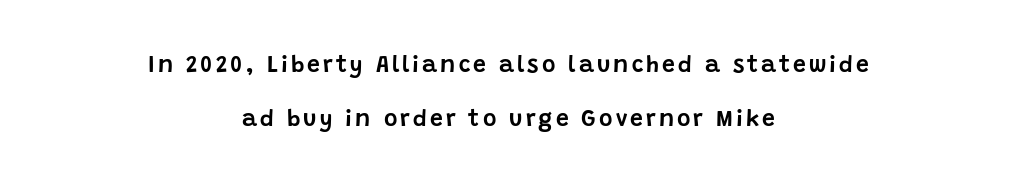
Q: Is the text italic (slanted)? A: No, it is upright.
Q: Is the text underlined? A: No.
Q: How is the paragraph aligned? A: Centered.
Q: Is the spacing between lines tight, normal or loose? A: Loose.
